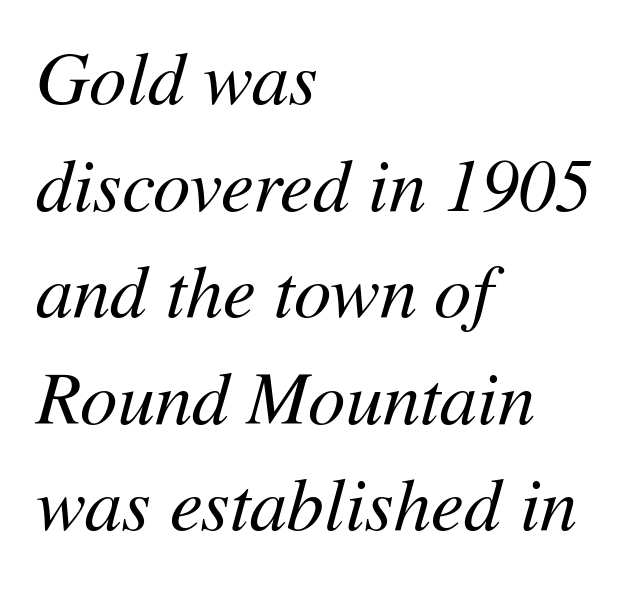
All the whitespace from short lines collects on the right. The passage shown stacks its lines at a standard gap. Is this a fixed-width face? No — the glyphs have proportional, varying widths. Style check: oblique. The letterforms sit at book weight or below. Tracking value appears to be zero — textbook default spacing.
